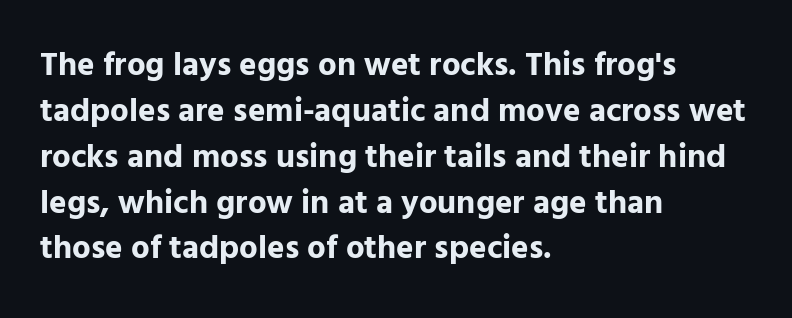
{"serif": "no", "italic": "no", "bold": "yes", "weight": "bold", "width": "normal", "stroke_contrast": "low", "x_height": "medium", "monospaced": "no", "underline": "no", "align": "left", "line_spacing": "normal", "line_spacing_ratio": 1.39, "letter_spacing": "normal", "letter_spacing_em": 0.0, "glyph_px": 33}
